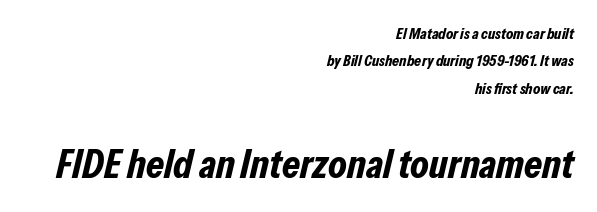
{"italic": "yes", "lean": "right", "slant_degrees": 13, "bold": "yes", "weight": "bold", "width": "condensed", "stroke_contrast": "low", "x_height": "medium", "monospaced": "no", "underline": "no", "align": "right", "line_spacing_ratio": 1.71, "letter_spacing": "normal", "letter_spacing_em": 0.0, "larger_block": "second", "size_ratio": 2.56, "glyph_px": 41}
